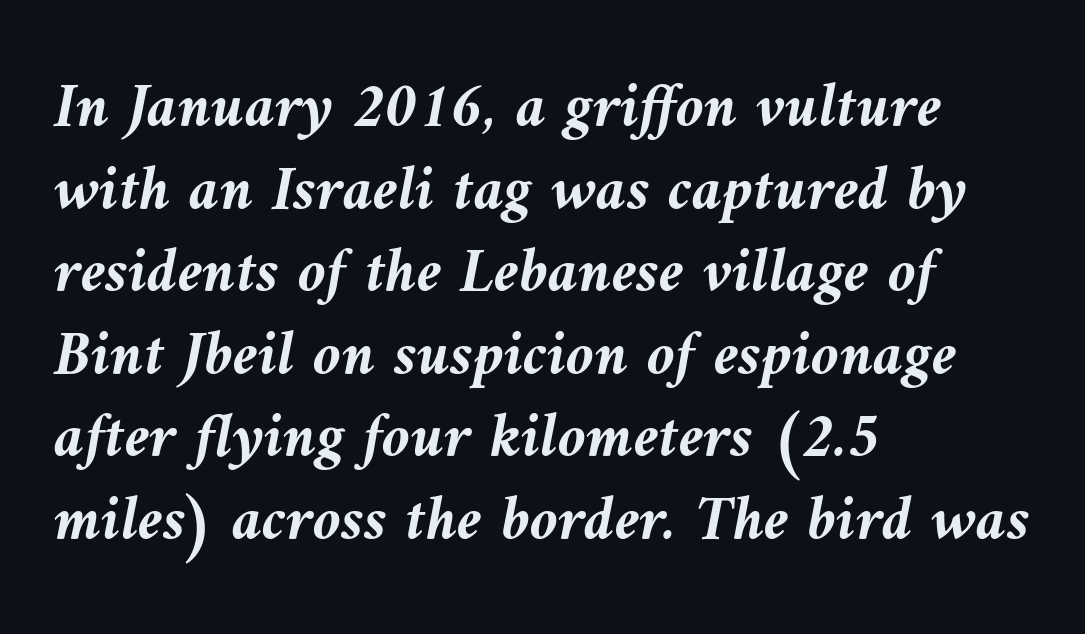
Q: Is the text bold? A: Yes.
Q: Is the text italic (slanted)? A: Yes, it leans left by about 10 degrees.
Q: Is the text underlined? A: No.
Q: How is the paragraph aligned? A: Left-aligned.
Q: Is the spacing between letters normal or unusually wide? A: Normal.
Q: Is the spacing between lines tight, normal or loose? A: Normal.
Q: Width (condensed, normal, or wide)? A: Normal.
Q: Stroke contrast? A: Medium.
Q: x-height? A: Medium.
Q: Monospaced? A: No.
